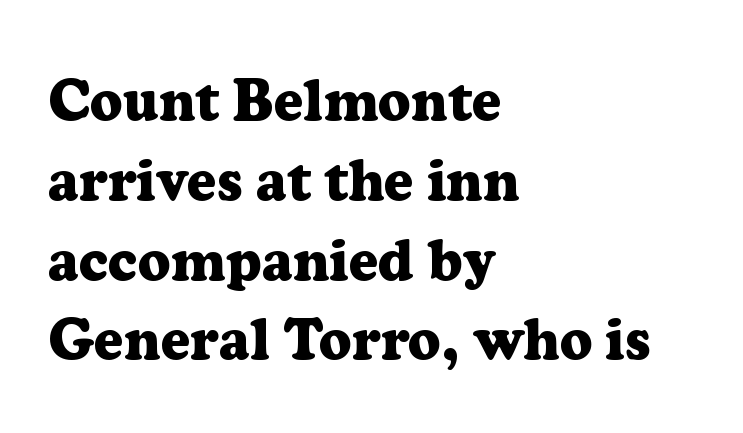
The type is set solid horizontally, with unmodified tracking. Every letter is thick-stroked: bold, no question. A normal amount of white space separates one row of letters from the next. Anything drawn beneath the words? Only blank space. Proportional: the letters do not fall into vertical columns.
